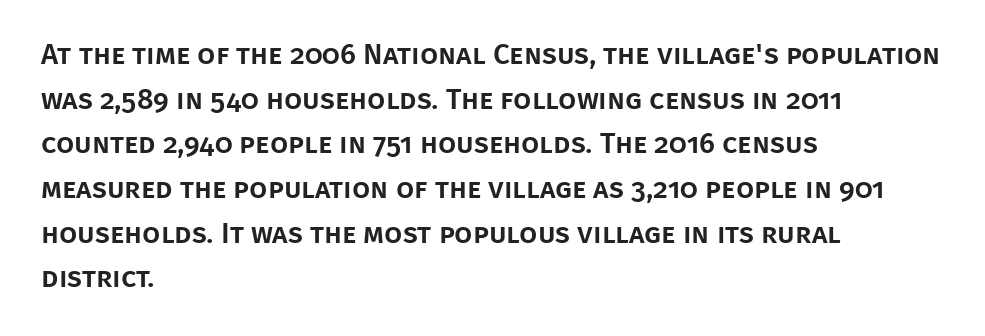
This block has exactly the height ordinary leading produces. Is this a fixed-width face? No — the glyphs have proportional, varying widths. Left-aligned paragraph, ragged on the right. Each row of text sits above clean, open space. The letters carry no serifs — their stems end cleanly without finishing strokes. In terms of letterspacing, this is plain default setting.
